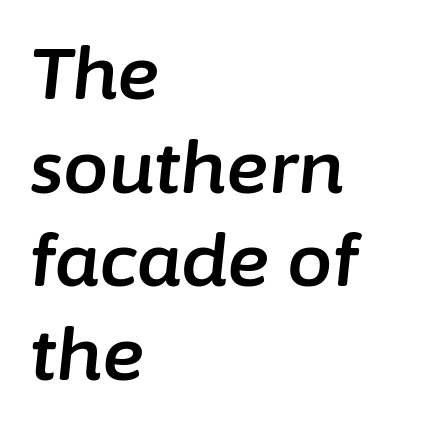
The image shows 72 px text type, italic (leaning right); set left-aligned, normal line spacing (1.3x), normal letter spacing, not underlined; low stroke contrast and a medium x-height.
